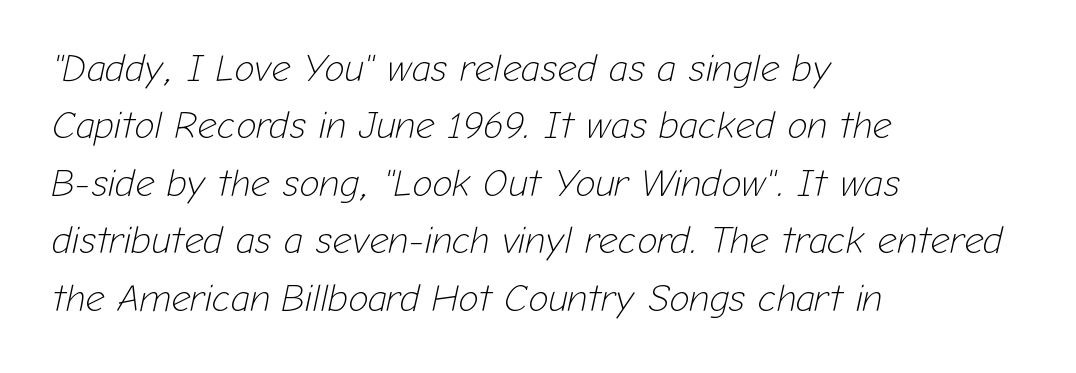
{"italic": "yes", "lean": "right", "slant_degrees": 12, "bold": "no", "weight": "light", "width": "normal", "stroke_contrast": "low", "x_height": "medium", "monospaced": "no", "underline": "no", "align": "left", "line_spacing": "normal", "line_spacing_ratio": 1.51, "letter_spacing": "normal", "letter_spacing_em": 0.0, "glyph_px": 38}
